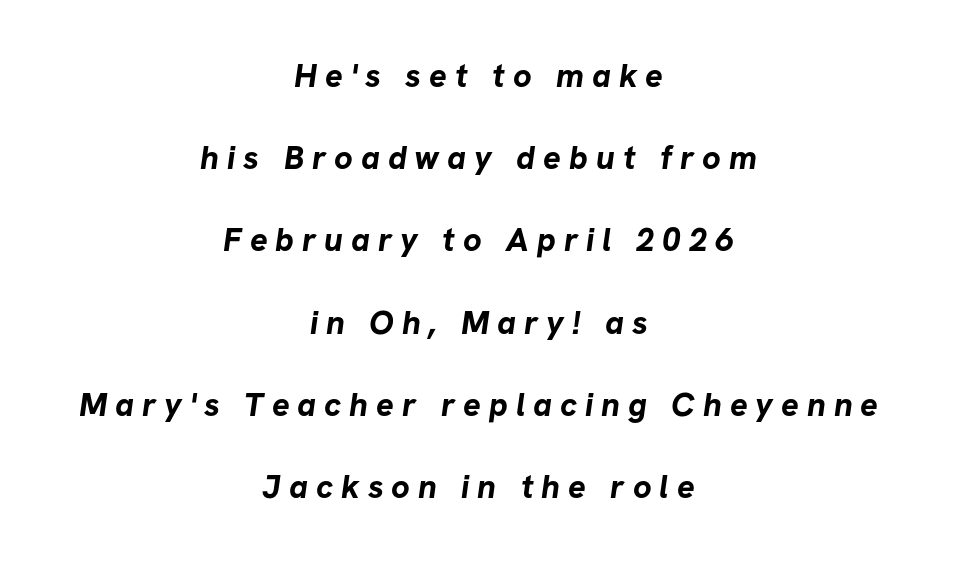
Q: Is the text bold? A: Yes.
Q: Is the typeface a serif or a sans-serif typeface? A: Sans-serif.
Q: Is the text underlined? A: No.
Q: How is the paragraph aligned? A: Centered.
Q: Is the spacing between letters normal or unusually wide? A: Unusually wide.
Q: Is the spacing between lines tight, normal or loose? A: Loose.
Q: Width (condensed, normal, or wide)? A: Normal.
Q: Stroke contrast? A: Low.
Q: x-height? A: Medium.
Q: Monospaced? A: No.
